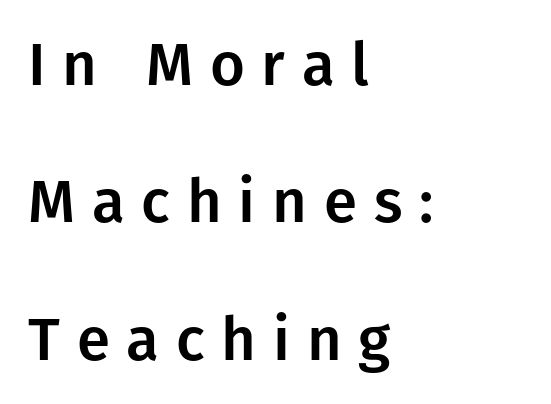
Nothing sits at the stroke ends, so this counts as sans-serif. The block of text is sparse from top to bottom, with ample space between rows. All the whitespace from short lines collects on the right. Bare-footed words on every line. Posture: upright roman. Words appear elongated and porous because spacing is wide.
